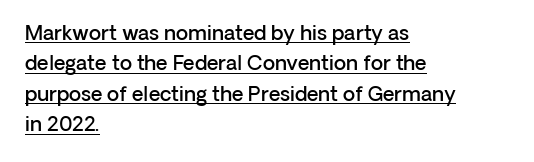
Each word holds together tightly as a unit, with standard inter-letter gaps. Looks like someone drew a line under every word here. Horizontal bands of white between lines are of average thickness. Horizontally, the lines are justified to the leading edge only. Is there any slant? The stems are plumb.
